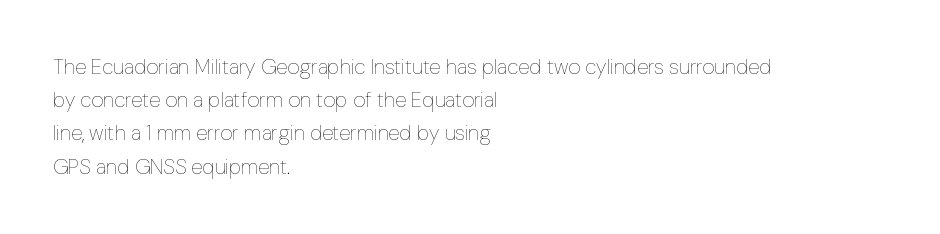
Q: Is the text bold? A: No.
Q: Is the text italic (slanted)? A: No, it is upright.
Q: Is the text underlined? A: No.
Q: How is the paragraph aligned? A: Left-aligned.
Q: Is the spacing between letters normal or unusually wide? A: Normal.
Q: Is the spacing between lines tight, normal or loose? A: Normal.
